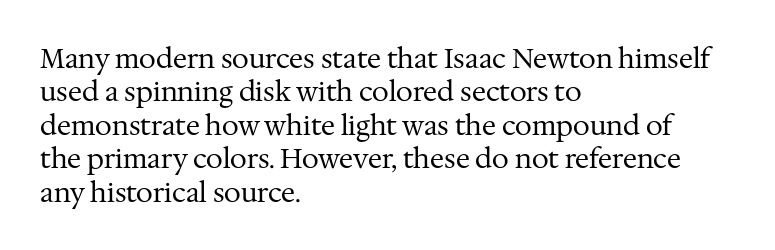
The image shows 27 px text type, upright; set left-aligned, line spacing 1.24x, normal letter spacing, not underlined.
